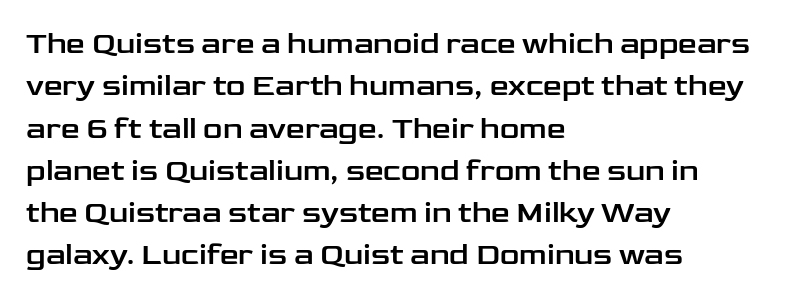
Teacher's note: observe the even left margin — that is flush-left alignment. The passage shown stacks its lines at a standard gap. Here the glyphs are tracked normally, forming tight word shapes. The baseline area is clear.
